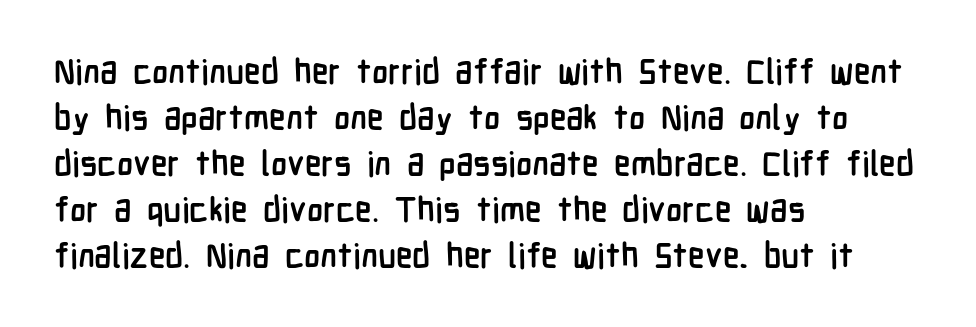
This sample has the flowing, uneven cadence of proportional lettering. Every letter is thick-stroked: bold, no question. A student would call this left alignment; a typographer would say flush left, rag right. The text was rendered using a sans face with plain stroke endings. The tracking reads as untouched default to a designer's eye.
